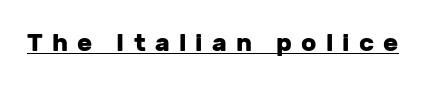
As a designer I'd log this as weight 700, bold. The face used here appears with an underline applied. When letters stand straight like this, we call the style roman or upright. Spacing between characters has been opened up far beyond the box default.
